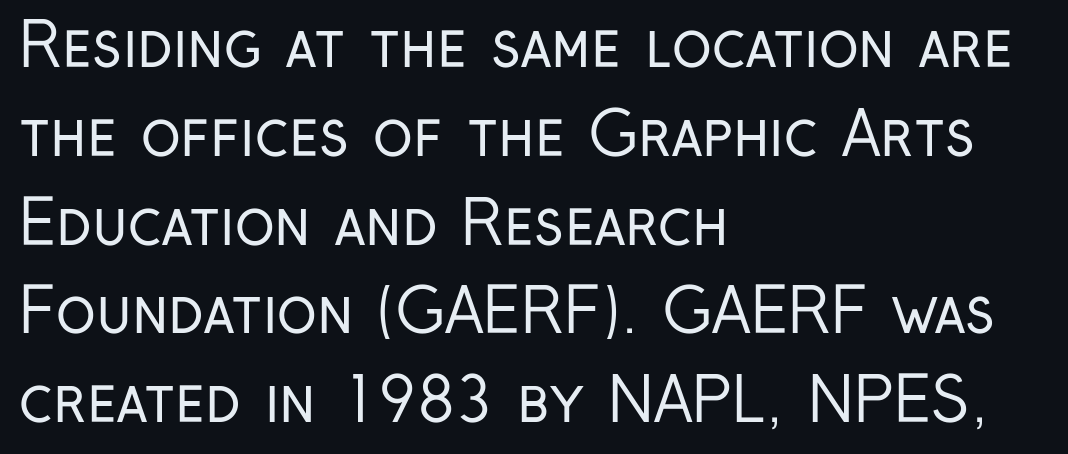
The image shows 60 px regular-weight, condensed sans-serif type, upright; set left-aligned, normal line spacing (1.48x), normal letter spacing, not underlined; low stroke contrast and a medium x-height.
